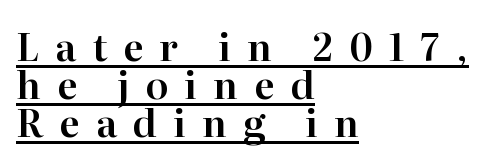
Check where the strokes stop: tiny serifs finish them off. These lines were composed using upright roman letters. The passage shown is underscored from start to finish. The rendering uses natural spacing where letterforms have individual widths. The rendering inserts visible extra space after every character. The passage shown stacks its lines with hardly any gap.
